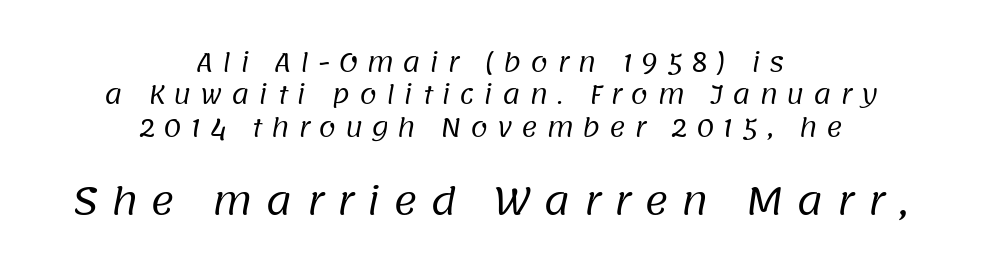
{"serif": "no", "bold": "no", "weight": "regular", "width": "normal", "stroke_contrast": "low", "x_height": "large", "monospaced": "no", "underline": "no", "align": "center", "line_spacing": "normal", "line_spacing_ratio": 1.3, "letter_spacing": "wide", "letter_spacing_em": 0.34, "larger_block": "second", "size_ratio": 1.48, "glyph_px": 37}
